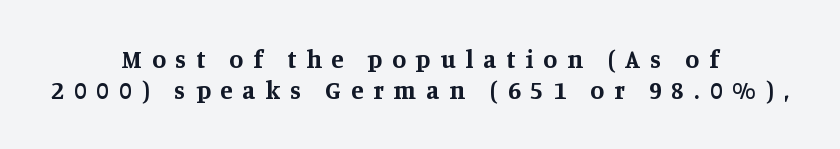
{"italic": "no", "bold": "yes", "underline": "no", "align": "center", "line_spacing": "normal", "line_spacing_ratio": 1.25, "letter_spacing": "wide", "letter_spacing_em": 0.4, "glyph_px": 25}
